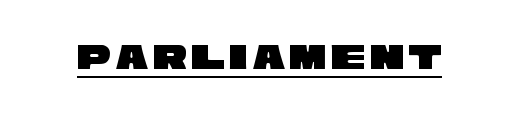
The image shows 38 px wide sans-serif type; set underlined; low stroke contrast and a large x-height.
